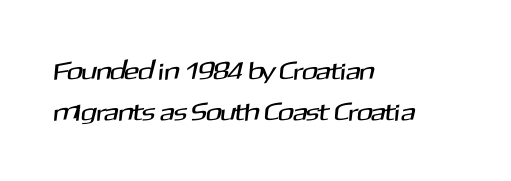
The image shows 25 px text type; set left-aligned, normal line spacing (1.63x), normal letter spacing, not underlined.
